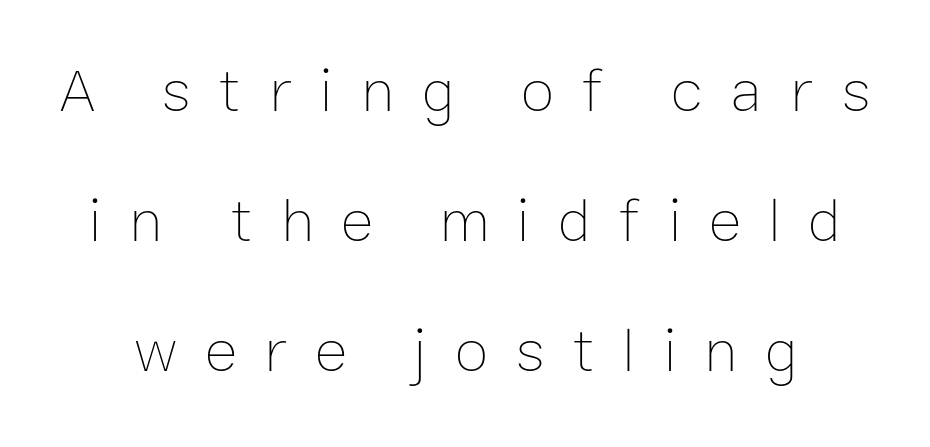
{"italic": "no", "bold": "no", "weight": "thin", "width": "normal", "stroke_contrast": "low", "x_height": "medium", "monospaced": "no", "underline": "no", "line_spacing": "loose", "line_spacing_ratio": 2.1, "letter_spacing": "wide", "letter_spacing_em": 0.44, "glyph_px": 62}
